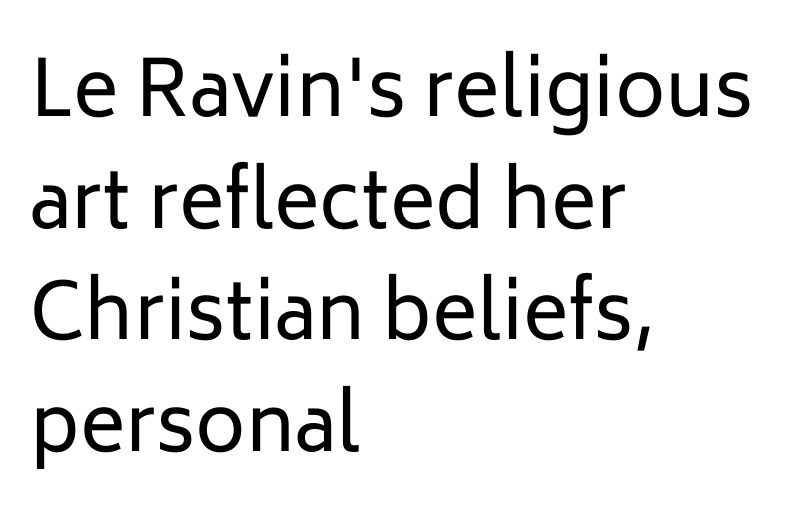
The image shows 77 px regular-weight sans-serif type, upright; set left-aligned, normal line spacing (1.45x), normal letter spacing, not underlined; low stroke contrast and a medium x-height.
